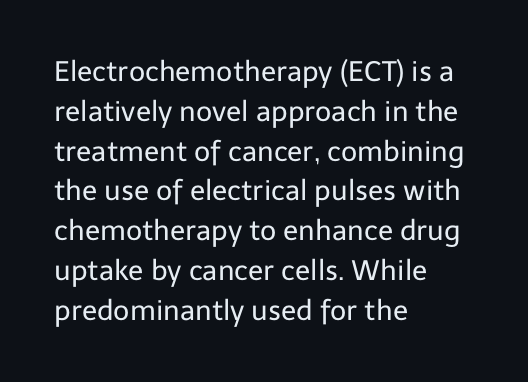
The lines sit at an ordinary, default distance from one another. This is roman type, the default non-slanted kind. You can tell from the bare stems that sans-serif type was used. Beneath every word, the page is bare.
